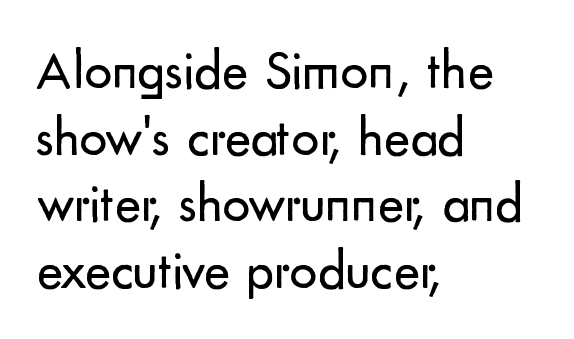
Q: Is the text bold? A: No.
Q: Is the text italic (slanted)? A: No, it is upright.
Q: Is the typeface a serif or a sans-serif typeface? A: Sans-serif.
Q: Is the text underlined? A: No.
Q: How is the paragraph aligned? A: Left-aligned.
Q: Is the spacing between letters normal or unusually wide? A: Normal.
Q: Width (condensed, normal, or wide)? A: Normal.
Q: Stroke contrast? A: Low.
Q: x-height? A: Small.
Q: Monospaced? A: No.
